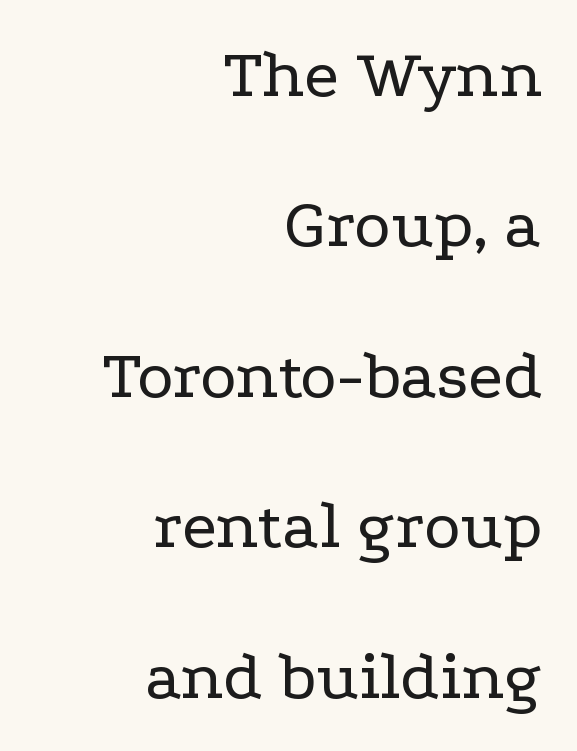
Q: Is the text bold? A: No.
Q: Is the text italic (slanted)? A: No, it is upright.
Q: Is the typeface a serif or a sans-serif typeface? A: Serif.
Q: Is the text underlined? A: No.
Q: How is the paragraph aligned? A: Right-aligned.
Q: Is the spacing between letters normal or unusually wide? A: Normal.
Q: Is the spacing between lines tight, normal or loose? A: Loose.
Q: Width (condensed, normal, or wide)? A: Wide.
Q: Stroke contrast? A: Low.
Q: x-height? A: Medium.
Q: Monospaced? A: No.
